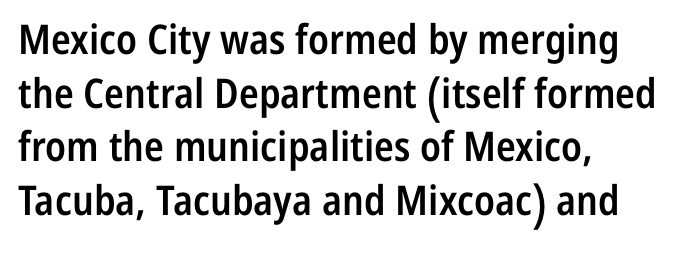
{"serif": "no", "italic": "no", "bold": "semi", "weight": "semibold", "width": "condensed", "stroke_contrast": "low", "x_height": "medium", "monospaced": "no", "underline": "no", "align": "left", "line_spacing": "normal", "line_spacing_ratio": 1.31, "letter_spacing": "normal", "letter_spacing_em": 0.0, "glyph_px": 41}
